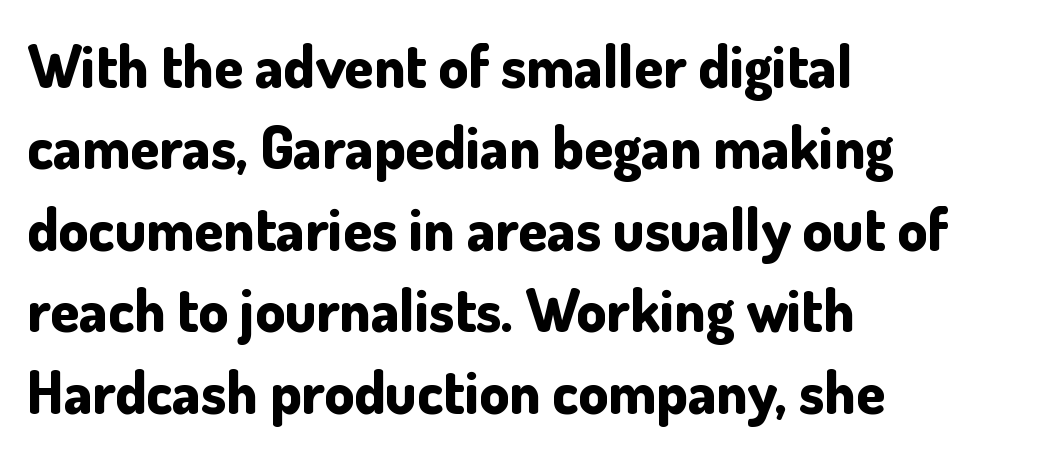
Q: Is the text bold? A: Yes.
Q: Is the text italic (slanted)? A: No, it is upright.
Q: Is the typeface a serif or a sans-serif typeface? A: Sans-serif.
Q: Is the text underlined? A: No.
Q: How is the paragraph aligned? A: Left-aligned.
Q: Is the spacing between letters normal or unusually wide? A: Normal.
Q: Is the spacing between lines tight, normal or loose? A: Normal.
Q: Width (condensed, normal, or wide)? A: Normal.
Q: Stroke contrast? A: Low.
Q: x-height? A: Small.
Q: Monospaced? A: No.
